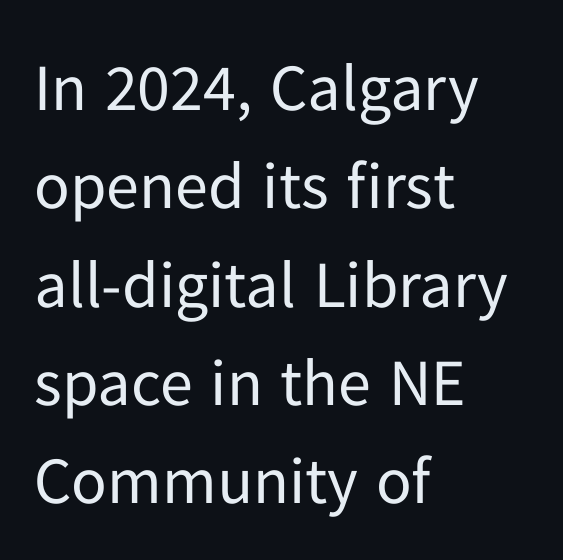
{"serif": "no", "italic": "no", "bold": "no", "weight": "regular", "width": "normal", "stroke_contrast": "low", "x_height": "medium", "monospaced": "no", "underline": "no", "align": "left", "line_spacing": "normal", "line_spacing_ratio": 1.49, "letter_spacing": "normal", "letter_spacing_em": 0.0, "glyph_px": 66}
